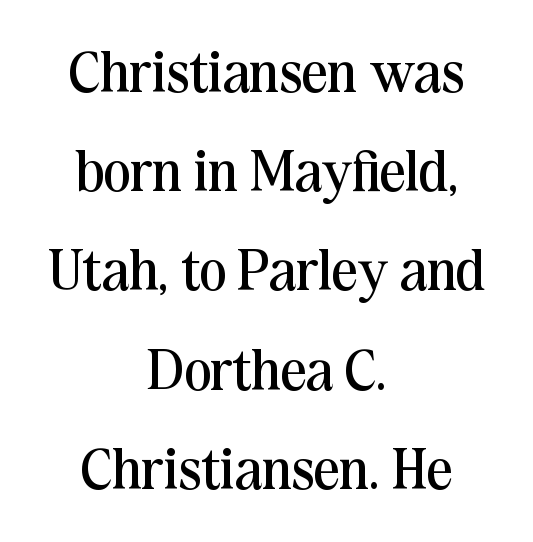
{"serif": "yes", "italic": "no", "bold": "no", "weight": "regular", "width": "normal", "stroke_contrast": "medium", "x_height": "medium", "monospaced": "no", "underline": "no", "align": "center", "line_spacing_ratio": 1.74, "letter_spacing": "normal", "letter_spacing_em": 0.0, "glyph_px": 57}
